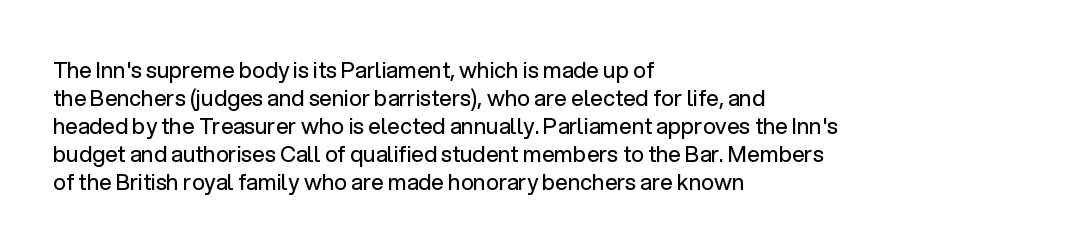
Q: Is the text bold? A: No.
Q: Is the text italic (slanted)? A: No, it is upright.
Q: Is the text underlined? A: No.
Q: How is the paragraph aligned? A: Left-aligned.
Q: Is the spacing between letters normal or unusually wide? A: Normal.
Q: Is the spacing between lines tight, normal or loose? A: Normal.
